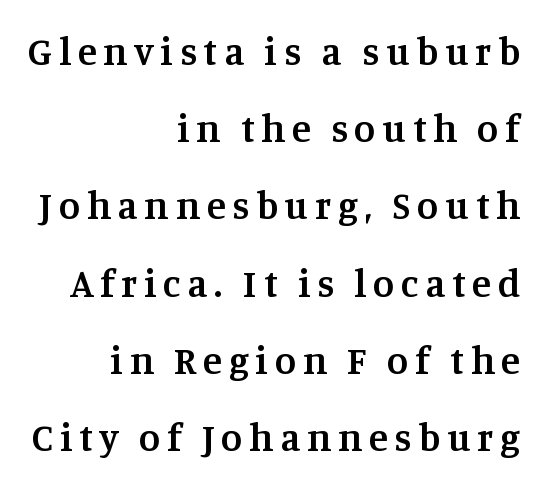
Q: Is the text bold? A: Semi-bold.
Q: Is the text italic (slanted)? A: No, it is upright.
Q: Is the typeface a serif or a sans-serif typeface? A: Serif.
Q: Is the text underlined? A: No.
Q: How is the paragraph aligned? A: Right-aligned.
Q: Is the spacing between lines tight, normal or loose? A: Loose.
Q: Width (condensed, normal, or wide)? A: Normal.
Q: Stroke contrast? A: Medium.
Q: x-height? A: Large.
Q: Monospaced? A: No.
